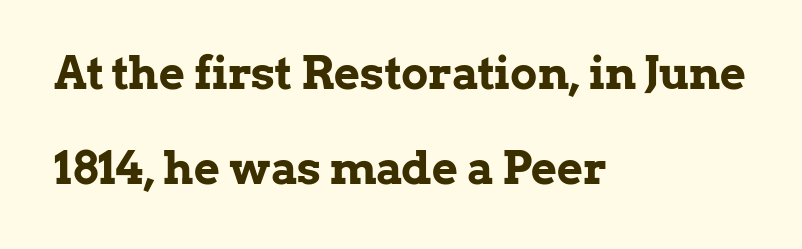
{"serif": "yes", "italic": "no", "bold": "yes", "weight": "bold", "width": "normal", "stroke_contrast": "low", "x_height": "medium", "monospaced": "no", "underline": "no", "align": "left", "line_spacing": "loose", "line_spacing_ratio": 2.11, "letter_spacing": "normal", "letter_spacing_em": 0.0, "glyph_px": 45}
